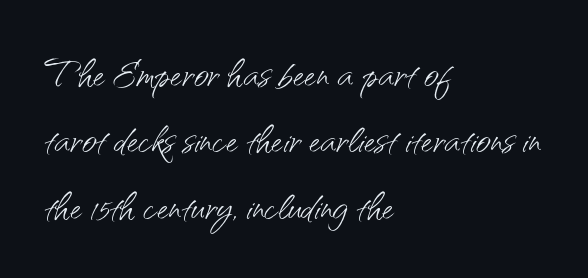
Q: Is the text bold? A: No.
Q: Is the text italic (slanted)? A: Yes.
Q: Is the typeface a serif or a sans-serif typeface? A: Sans-serif.
Q: Is the text underlined? A: No.
Q: How is the paragraph aligned? A: Left-aligned.
Q: Is the spacing between letters normal or unusually wide? A: Normal.
Q: Is the spacing between lines tight, normal or loose? A: Normal.
Q: Width (condensed, normal, or wide)? A: Normal.
Q: Stroke contrast? A: Medium.
Q: x-height? A: Small.
Q: Monospaced? A: No.
